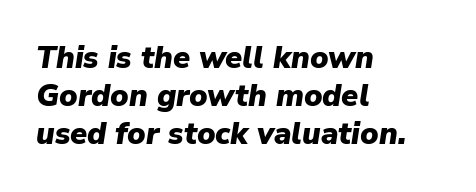
The image shows 31 px heavy type, italic (leaning right); set left-aligned, line spacing 1.23x, normal letter spacing, not underlined; low stroke contrast and a medium x-height.
